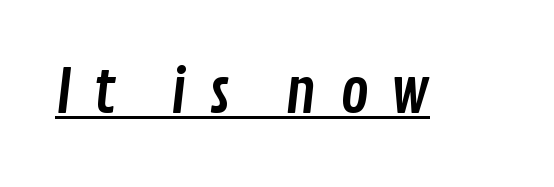
Q: Is the typeface a serif or a sans-serif typeface? A: Sans-serif.
Q: Is the text underlined? A: Yes.
Q: Is the spacing between letters normal or unusually wide? A: Unusually wide.
Q: Width (condensed, normal, or wide)? A: Condensed.
Q: Stroke contrast? A: Low.
Q: x-height? A: Medium.
Q: Monospaced? A: No.
